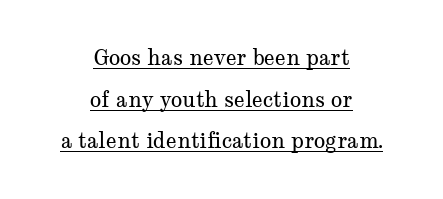
Q: Is the text bold? A: No.
Q: Is the text italic (slanted)? A: No, it is upright.
Q: Is the text underlined? A: Yes.
Q: How is the paragraph aligned? A: Centered.
Q: Is the spacing between letters normal or unusually wide? A: Normal.
Q: Is the spacing between lines tight, normal or loose? A: Loose.
